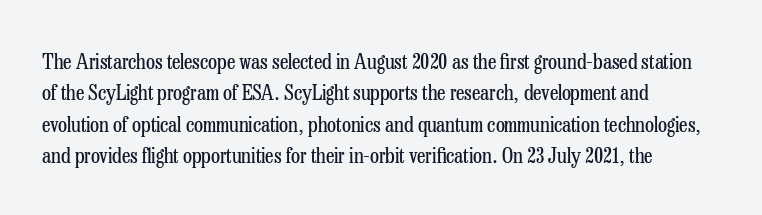
The image shows 21 px text type, upright; set left-aligned, normal line spacing (1.5x), normal letter spacing, not underlined.
